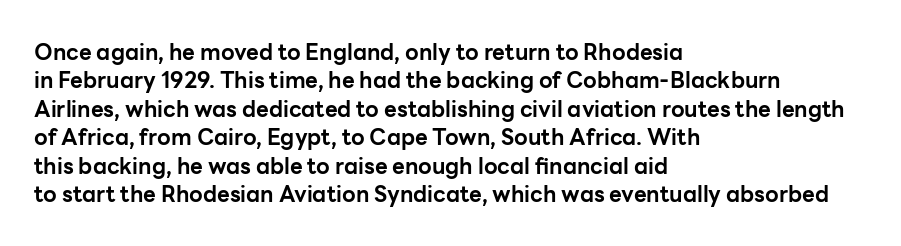
Q: Is the text bold? A: Yes.
Q: Is the text italic (slanted)? A: No, it is upright.
Q: Is the text underlined? A: No.
Q: How is the paragraph aligned? A: Left-aligned.
Q: Is the spacing between letters normal or unusually wide? A: Normal.
Q: Is the spacing between lines tight, normal or loose? A: Normal.
